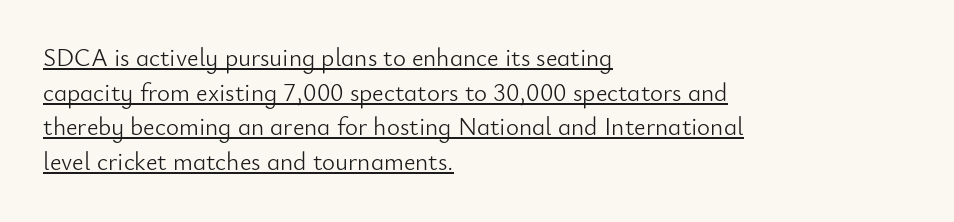
Regular leading. The strokes are not fattened; the text isn't bold. Emphasis is given by a line drawn under the lettering. Tracking here is standard; glyphs follow each other at the usual distance. Characters remain perfectly vertical along every line.
